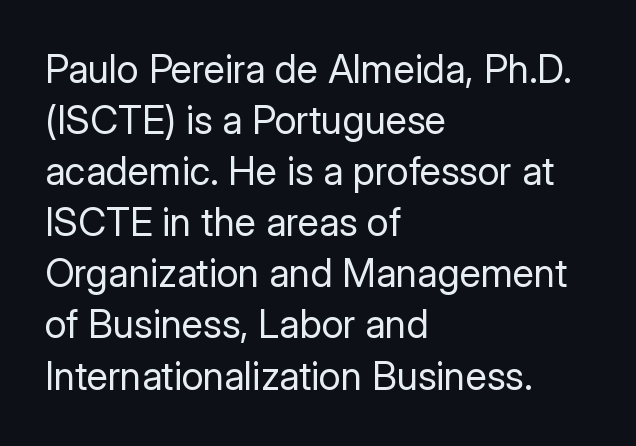
Is this a fixed-width face? No — the glyphs have proportional, varying widths. Letters rest on an invisible, unmarked baseline. The horizontal fit of the characters is conventional and even. Quick note: interline space is typical. Caption: face not bold, strokes unweighted. The rendering anchors every line to the left-hand side.
